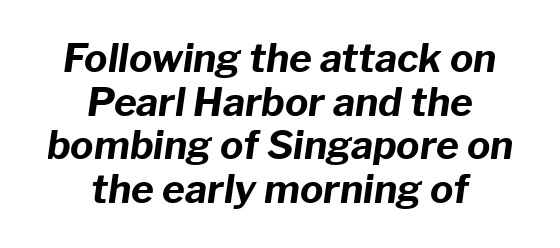
{"italic": "yes", "lean": "right", "slant_degrees": 8, "bold": "yes", "weight": "bold", "width": "normal", "stroke_contrast": "low", "x_height": "medium", "monospaced": "no", "underline": "no", "align": "center", "line_spacing": "tight", "line_spacing_ratio": 1.12, "letter_spacing": "normal", "letter_spacing_em": 0.0, "glyph_px": 39}
